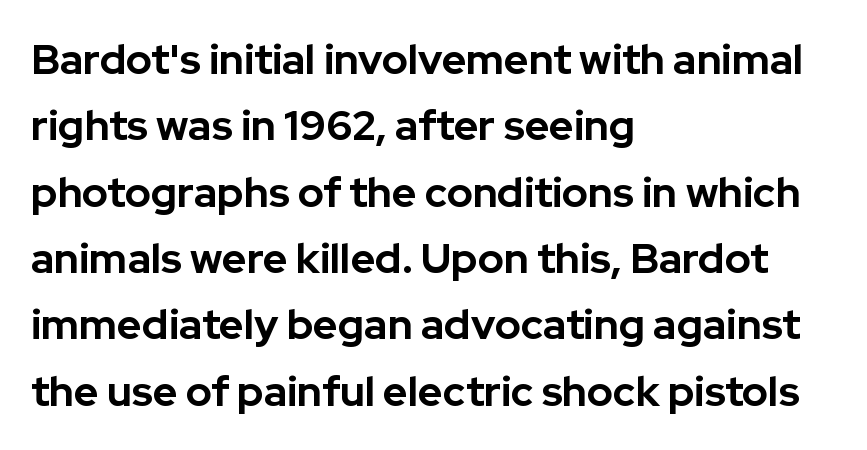
The letters stand upright; this is a roman face. Summary of weight: heavy, a full bold. The tracking reads as untouched default to a designer's eye. Every row of glyphs begins at an identical x-position on the left.
